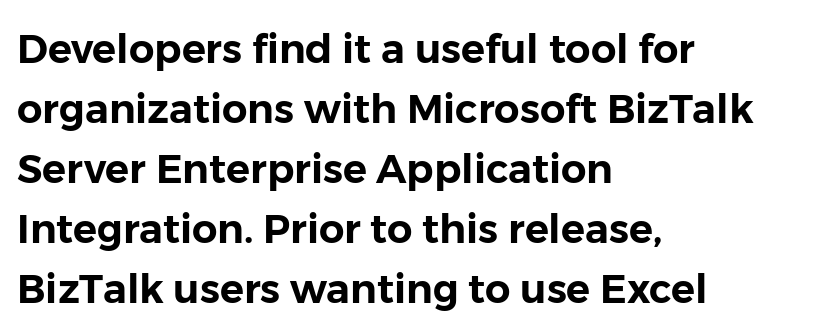
{"serif": "no", "italic": "no", "width": "normal", "stroke_contrast": "low", "x_height": "medium", "monospaced": "no", "underline": "no", "align": "left", "line_spacing": "normal", "line_spacing_ratio": 1.5, "letter_spacing": "normal", "letter_spacing_em": 0.0, "glyph_px": 40}
